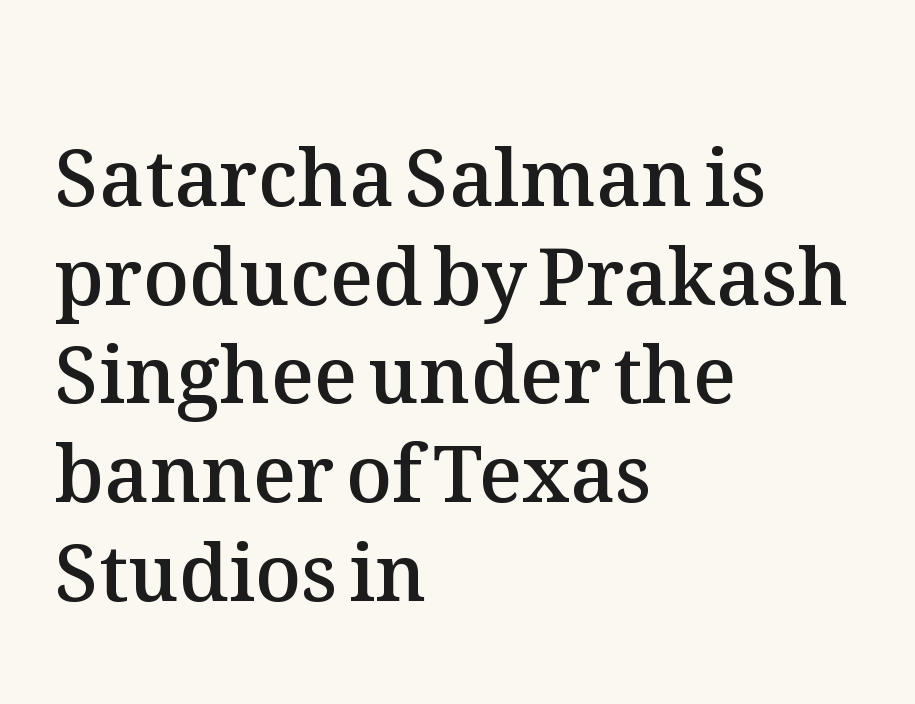
Q: Is the text bold? A: Semi-bold.
Q: Is the text italic (slanted)? A: No, it is upright.
Q: Is the text underlined? A: No.
Q: How is the paragraph aligned? A: Left-aligned.
Q: Is the spacing between letters normal or unusually wide? A: Normal.
Q: Is the spacing between lines tight, normal or loose? A: Normal.
Q: Width (condensed, normal, or wide)? A: Normal.
Q: Stroke contrast? A: Medium.
Q: x-height? A: Medium.
Q: Monospaced? A: No.
